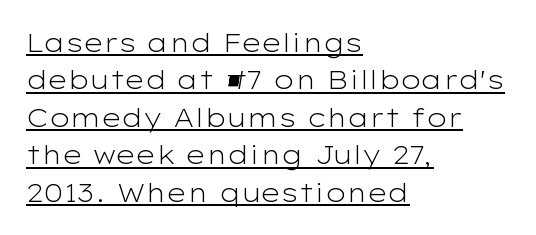
Q: Is the text bold? A: No.
Q: Is the text italic (slanted)? A: No, it is upright.
Q: Is the text underlined? A: Yes.
Q: How is the paragraph aligned? A: Left-aligned.
Q: Is the spacing between letters normal or unusually wide? A: Normal.
Q: Is the spacing between lines tight, normal or loose? A: Normal.
